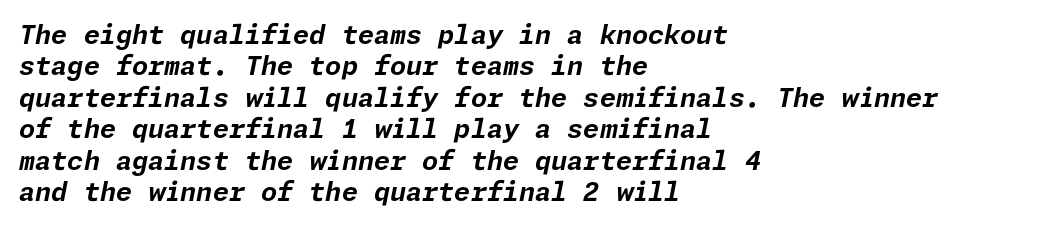
Q: Is the text bold? A: Yes.
Q: Is the text italic (slanted)? A: Yes, it leans right by about 11 degrees.
Q: Is the text underlined? A: No.
Q: How is the paragraph aligned? A: Left-aligned.
Q: Is the spacing between letters normal or unusually wide? A: Normal.
